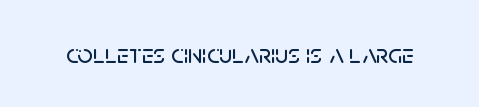
This rendering leaves character spacing at its baseline value. Has an underline been added? It has not. No italicization has been applied; the sample stays upright.
